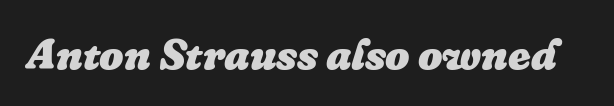
{"italic": "yes", "lean": "right", "slant_degrees": 16, "bold": "yes", "weight": "heavy", "width": "normal", "stroke_contrast": "low", "x_height": "medium", "monospaced": "no", "underline": "no", "letter_spacing": "normal", "letter_spacing_em": 0.0, "glyph_px": 43}
